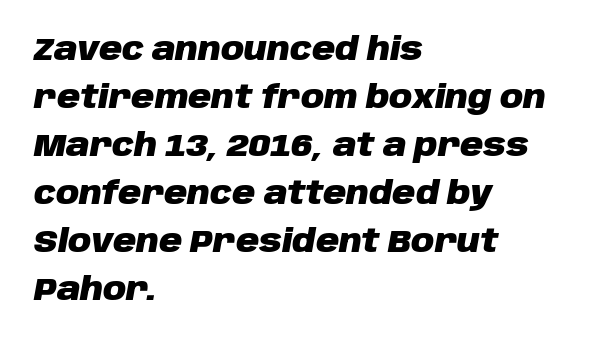
Short and long lines alike share a common starting point at left. Does the lettering tilt? It does — this is italic. Descender tails drop into unmarked territory. The sample has been set heavy, in full bold.
